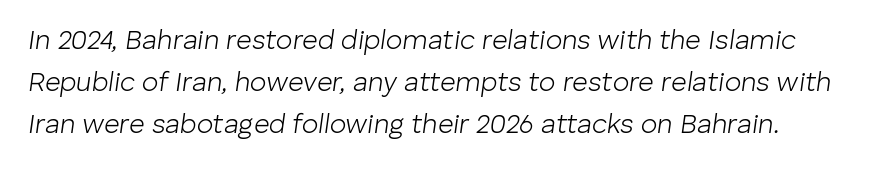
{"italic": "yes", "lean": "right", "slant_degrees": 8, "bold": "no", "underline": "no", "line_spacing": "normal", "line_spacing_ratio": 1.56, "letter_spacing": "normal", "letter_spacing_em": 0.0, "glyph_px": 27}
